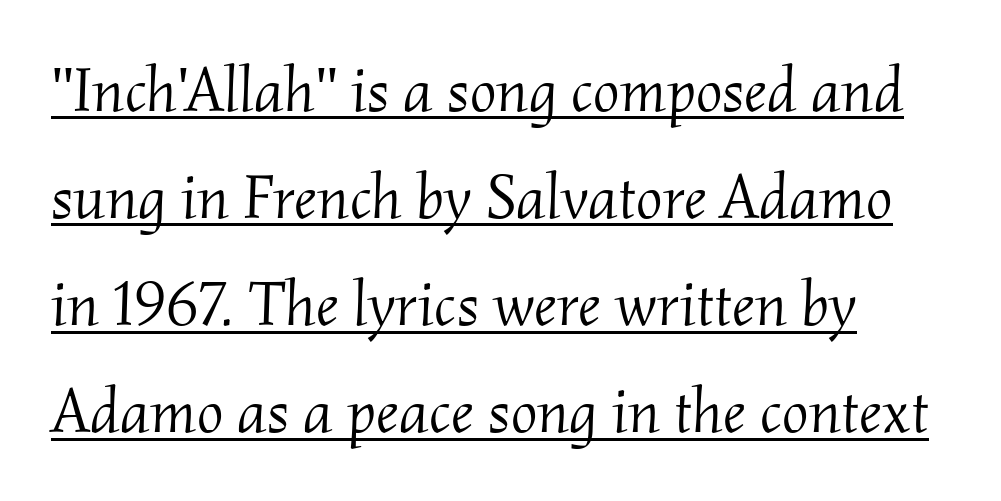
{"serif": "yes", "italic": "yes", "lean": "right", "slant_degrees": 2, "bold": "no", "weight": "light", "width": "normal", "stroke_contrast": "medium", "x_height": "small", "monospaced": "no", "underline": "yes", "align": "left", "line_spacing": "normal", "line_spacing_ratio": 1.7, "letter_spacing": "normal", "letter_spacing_em": 0.0, "glyph_px": 63}
